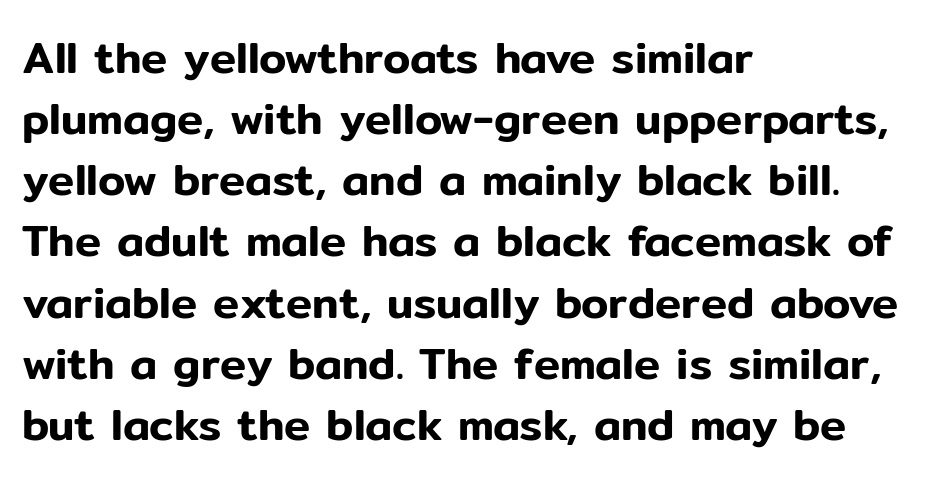
The image shows 44 px sans-serif type, upright; set left-aligned, normal line spacing (1.39x), normal letter spacing, not underlined; low stroke contrast and a medium x-height.
